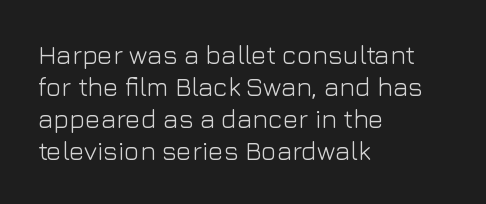
The passage shown is not underscored anywhere. Words appear dense and cohesive because spacing is normal. Alignment: flush left. Unlike italic type, these characters show no tilt at all.
